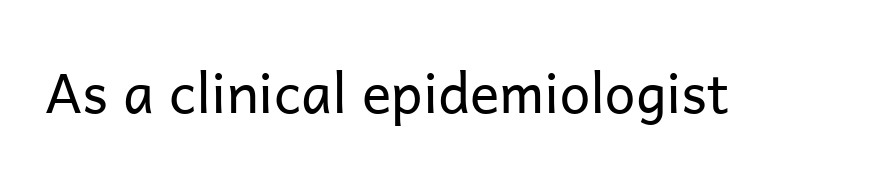
The image shows 55 px regular-weight sans-serif type, upright; set normal letter spacing, not underlined; low stroke contrast and a medium x-height.
